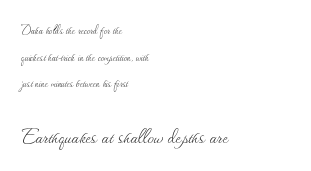
{"bold": "no", "underline": "no", "align": "left", "line_spacing": "loose", "line_spacing_ratio": 1.9, "letter_spacing": "normal", "letter_spacing_em": 0.0, "larger_block": "second", "size_ratio": 1.79, "glyph_px": 25}
